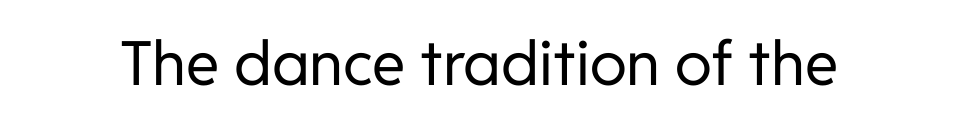
Spacing between characters is what you'd get straight out of the box. Nothing sits at the stroke ends, so this counts as sans-serif. Ascenders rise straight up at ninety degrees. The passage shown is not underscored anywhere. Summary of weight: not heavy and not bold. Proportional: the letters do not fall into vertical columns.
